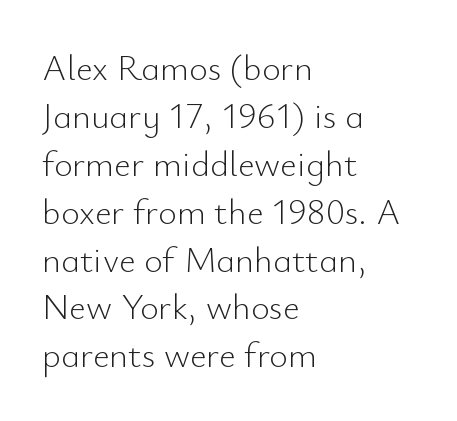
The image shows 36 px light sans-serif type, upright; set left-aligned, normal line spacing (1.33x), normal letter spacing, not underlined; low stroke contrast and a small x-height.
